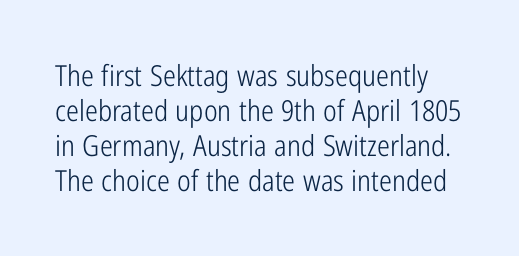
{"serif": "no", "italic": "no", "bold": "no", "weight": "light", "width": "condensed", "stroke_contrast": "low", "x_height": "medium", "monospaced": "no", "underline": "no", "line_spacing_ratio": 1.21, "letter_spacing": "normal", "letter_spacing_em": 0.0, "glyph_px": 29}
